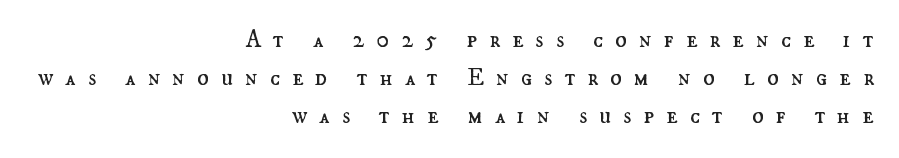
Q: Is the text bold? A: No.
Q: Is the text italic (slanted)? A: No, it is upright.
Q: Is the text underlined? A: No.
Q: How is the paragraph aligned? A: Right-aligned.
Q: Is the spacing between letters normal or unusually wide? A: Unusually wide.
Q: Is the spacing between lines tight, normal or loose? A: Normal.
